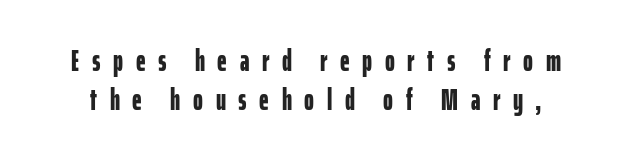
{"serif": "no", "italic": "no", "bold": "yes", "weight": "bold", "width": "condensed", "stroke_contrast": "low", "x_height": "medium", "monospaced": "no", "underline": "no", "line_spacing": "normal", "line_spacing_ratio": 1.31, "letter_spacing": "wide", "letter_spacing_em": 0.42, "glyph_px": 30}
